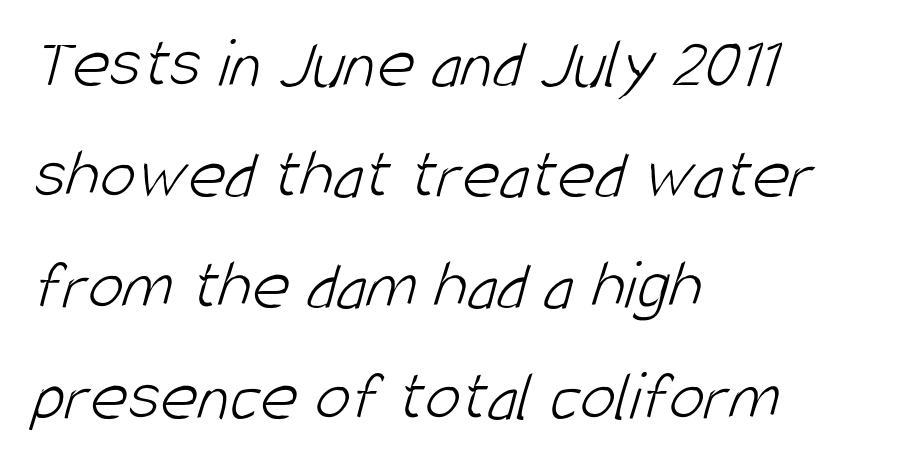
The image shows 72 px light, condensed sans-serif type; set left-aligned, normal line spacing (1.54x), normal letter spacing, not underlined; low stroke contrast and a large x-height.
